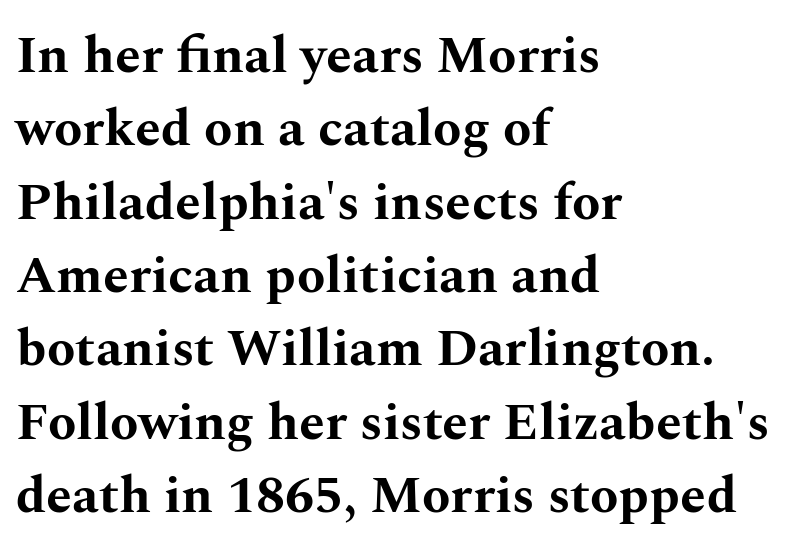
The image shows 52 px bold, wide serif type, upright; set left-aligned, normal line spacing (1.41x), normal letter spacing, not underlined; medium stroke contrast and a medium x-height.
